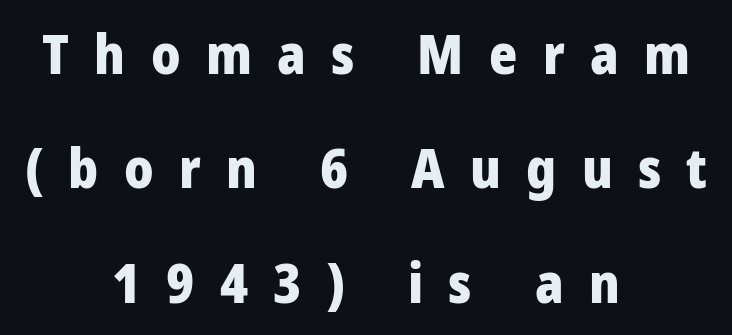
{"serif": "no", "italic": "no", "bold": "yes", "weight": "heavy", "width": "normal", "stroke_contrast": "low", "x_height": "medium", "monospaced": "no", "underline": "no", "align": "center", "line_spacing": "loose", "line_spacing_ratio": 2.12, "letter_spacing": "wide", "letter_spacing_em": 0.47, "glyph_px": 54}
